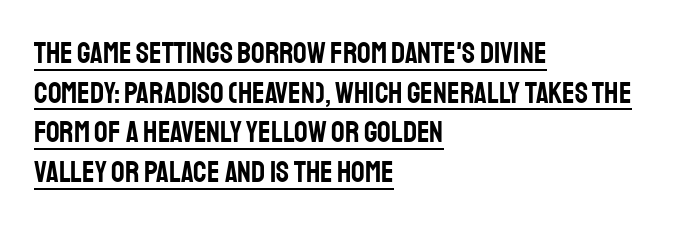
Q: Is the text italic (slanted)? A: No, it is upright.
Q: Is the typeface a serif or a sans-serif typeface? A: Sans-serif.
Q: Is the text underlined? A: Yes.
Q: How is the paragraph aligned? A: Left-aligned.
Q: Is the spacing between letters normal or unusually wide? A: Normal.
Q: Is the spacing between lines tight, normal or loose? A: Normal.
Q: Width (condensed, normal, or wide)? A: Condensed.
Q: Stroke contrast? A: Low.
Q: x-height? A: Large.
Q: Monospaced? A: No.
